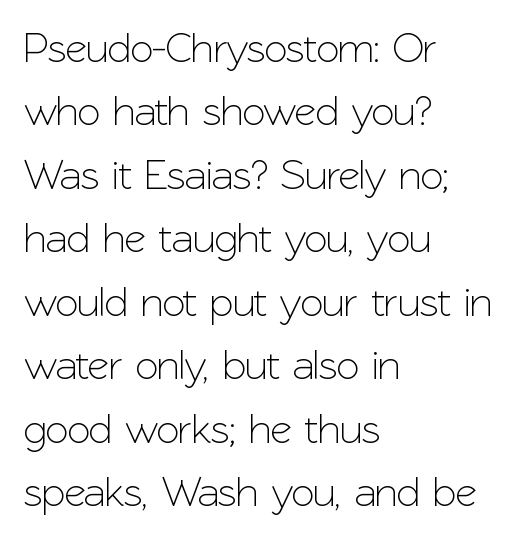
{"serif": "no", "italic": "no", "width": "normal", "stroke_contrast": "low", "x_height": "medium", "monospaced": "no", "underline": "no", "align": "left", "line_spacing": "normal", "line_spacing_ratio": 1.51, "letter_spacing": "normal", "letter_spacing_em": 0.0, "glyph_px": 42}
